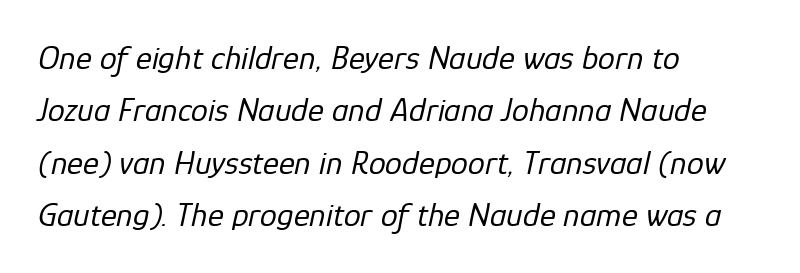
Q: Is the text bold? A: No.
Q: Is the text italic (slanted)? A: Yes, it leans right by about 12 degrees.
Q: Is the text underlined? A: No.
Q: How is the paragraph aligned? A: Left-aligned.
Q: Is the spacing between letters normal or unusually wide? A: Normal.
Q: Is the spacing between lines tight, normal or loose? A: Normal.
Q: Width (condensed, normal, or wide)? A: Normal.
Q: Stroke contrast? A: Low.
Q: x-height? A: Medium.
Q: Monospaced? A: No.
